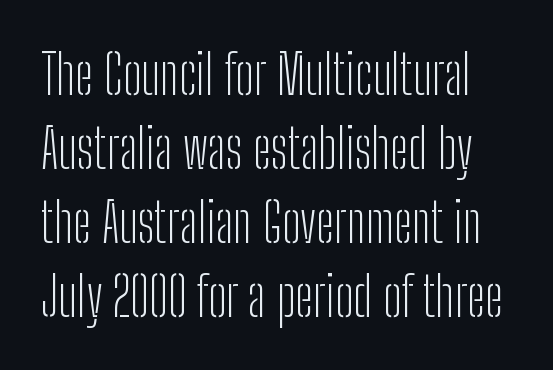
To sum up the face: it is a sans, with no serifs. Ink coverage per letter is moderate at most. Note the varied advance widths — an 'i' is clearly narrower than an 'm'. A bare baseline throughout the passage.
